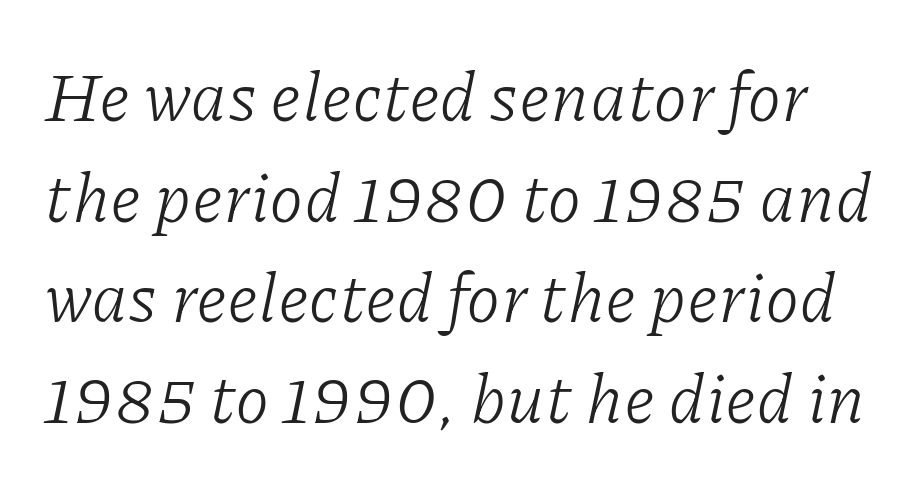
Q: Is the text bold? A: No.
Q: Is the text italic (slanted)? A: Yes, it leans right by about 11 degrees.
Q: Is the typeface a serif or a sans-serif typeface? A: Serif.
Q: Is the text underlined? A: No.
Q: Is the spacing between letters normal or unusually wide? A: Normal.
Q: Is the spacing between lines tight, normal or loose? A: Normal.
Q: Width (condensed, normal, or wide)? A: Normal.
Q: Stroke contrast? A: Low.
Q: x-height? A: Medium.
Q: Monospaced? A: No.
